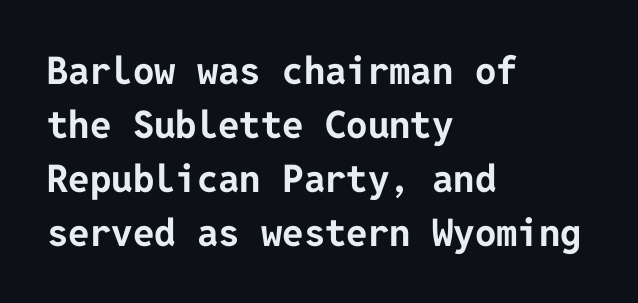
The text was rendered using a sans face with plain stroke endings. Default kerning and tracking; the words read as compact shapes. In CSS terms this would be text-align: left. Italic: no, the glyphs are upright roman.
